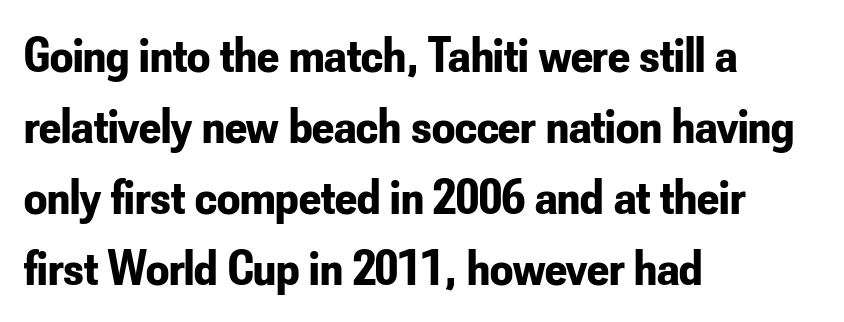
The image shows 51 px bold, condensed sans-serif type, upright; set left-aligned, normal line spacing (1.39x), normal letter spacing, not underlined; low stroke contrast and a small x-height.
